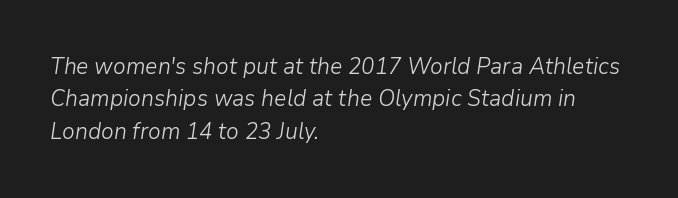
The image shows 23 px text type, italic (leaning right); set left-aligned, normal line spacing (1.41x), normal letter spacing, not underlined.
